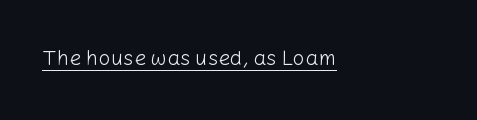
Q: Is the text bold? A: No.
Q: Is the text italic (slanted)? A: No, it is upright.
Q: Is the text underlined? A: Yes.
Q: Is the spacing between letters normal or unusually wide? A: Normal.
